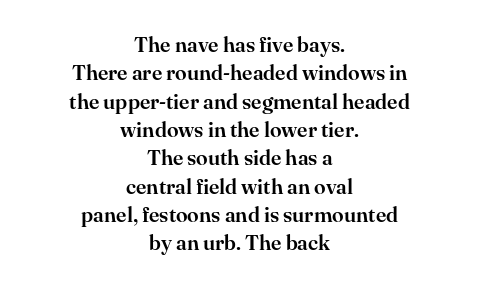
{"italic": "no", "underline": "no", "align": "center", "line_spacing": "normal", "line_spacing_ratio": 1.35, "letter_spacing": "normal", "letter_spacing_em": 0.0, "glyph_px": 21}
